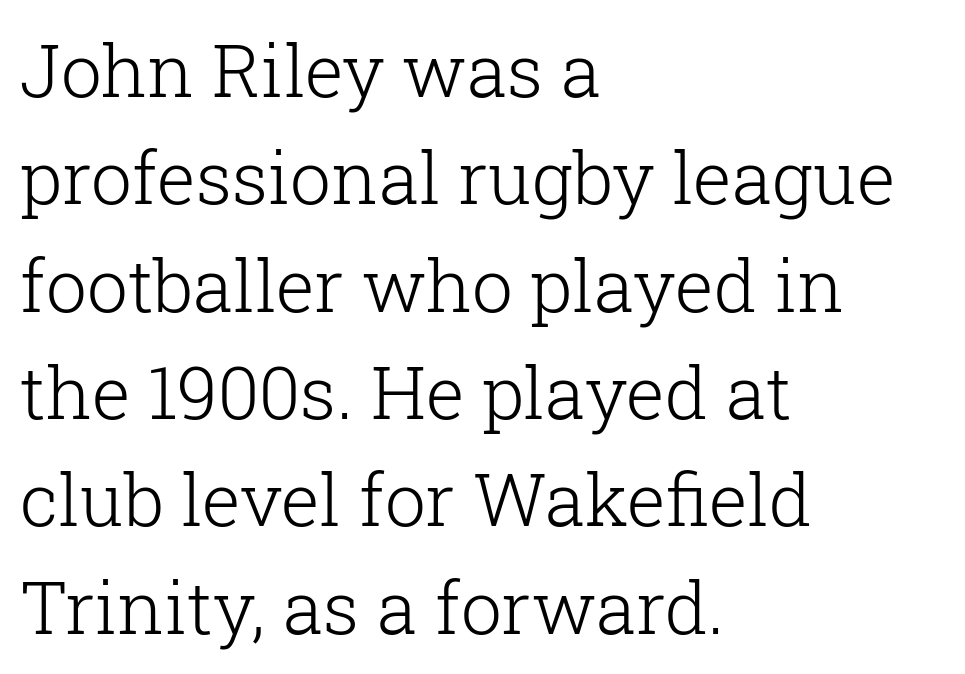
The image shows 73 px light serif type, upright; set left-aligned, normal line spacing (1.47x), normal letter spacing, not underlined; low stroke contrast and a medium x-height.
